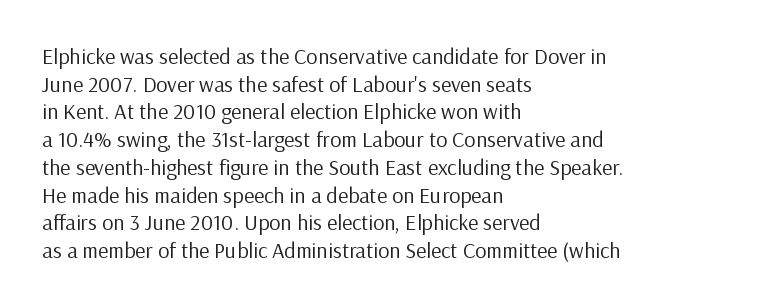
Q: Is the text bold? A: No.
Q: Is the text italic (slanted)? A: No, it is upright.
Q: Is the text underlined? A: No.
Q: How is the paragraph aligned? A: Left-aligned.
Q: Is the spacing between letters normal or unusually wide? A: Normal.
Q: Is the spacing between lines tight, normal or loose? A: Normal.
